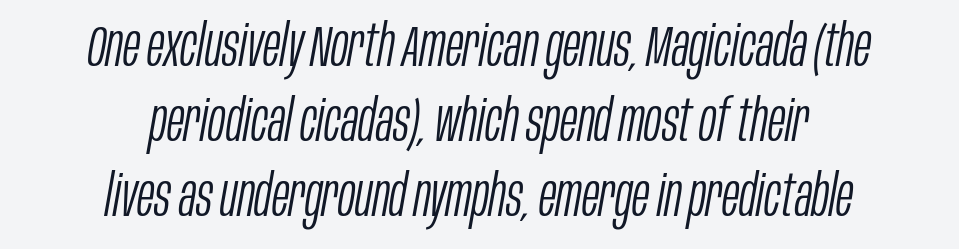
Q: Is the text bold? A: No.
Q: Is the text italic (slanted)? A: Yes, it leans right by about 10 degrees.
Q: Is the text underlined? A: No.
Q: How is the paragraph aligned? A: Centered.
Q: Is the spacing between letters normal or unusually wide? A: Normal.
Q: Is the spacing between lines tight, normal or loose? A: Normal.
Q: Width (condensed, normal, or wide)? A: Condensed.
Q: Stroke contrast? A: Low.
Q: x-height? A: Large.
Q: Monospaced? A: No.
